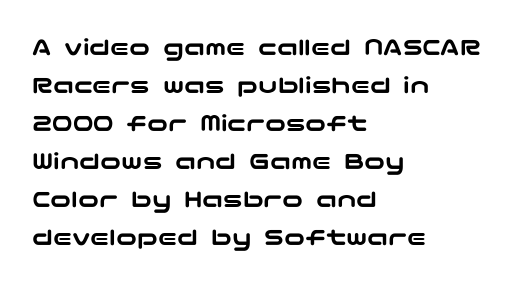
The image shows 26 px text type, upright; set left-aligned, normal line spacing (1.46x), normal letter spacing, not underlined.
